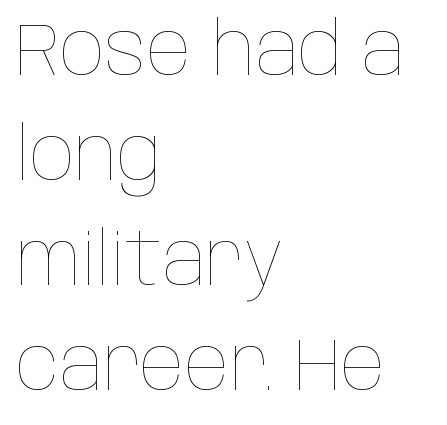
Q: Is the text bold? A: No.
Q: Is the text italic (slanted)? A: No, it is upright.
Q: Is the text underlined? A: No.
Q: How is the paragraph aligned? A: Left-aligned.
Q: Is the spacing between letters normal or unusually wide? A: Normal.
Q: Is the spacing between lines tight, normal or loose? A: Normal.
Q: Width (condensed, normal, or wide)? A: Condensed.
Q: Stroke contrast? A: Low.
Q: x-height? A: Large.
Q: Monospaced? A: No.
